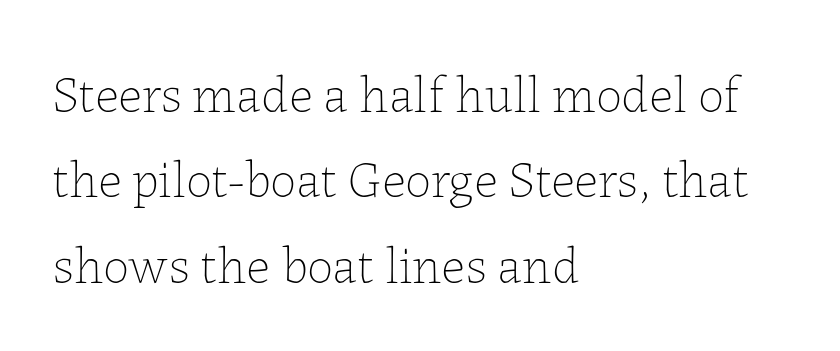
The image shows 52 px thin type, upright; set left-aligned, normal line spacing (1.64x), normal letter spacing, not underlined; low stroke contrast and a medium x-height.
